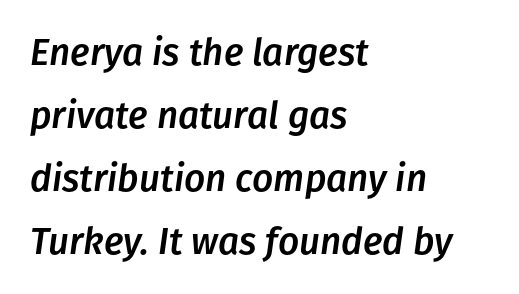
{"italic": "yes", "lean": "right", "slant_degrees": 8, "width": "normal", "stroke_contrast": "low", "x_height": "medium", "monospaced": "no", "underline": "no", "align": "left", "line_spacing": "normal", "line_spacing_ratio": 1.7, "letter_spacing": "normal", "letter_spacing_em": 0.0, "glyph_px": 37}
